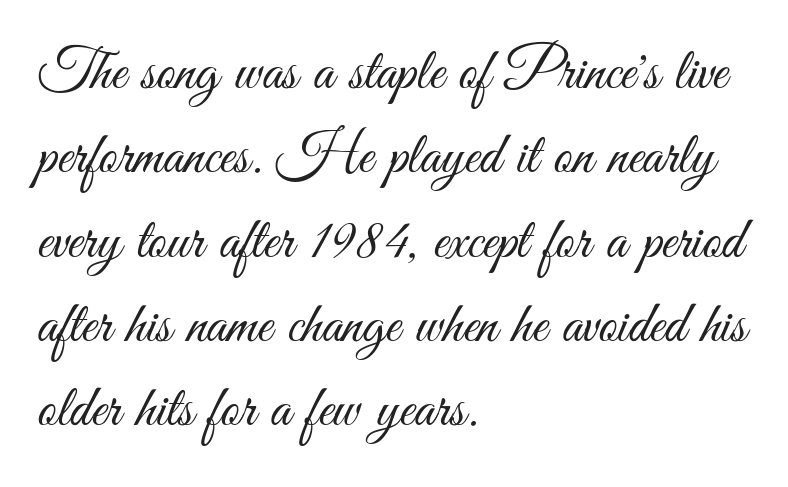
{"serif": "no", "bold": "no", "weight": "light", "width": "condensed", "stroke_contrast": "medium", "x_height": "small", "monospaced": "no", "underline": "no", "align": "left", "line_spacing": "normal", "line_spacing_ratio": 1.43, "letter_spacing": "normal", "letter_spacing_em": 0.0, "glyph_px": 59}
